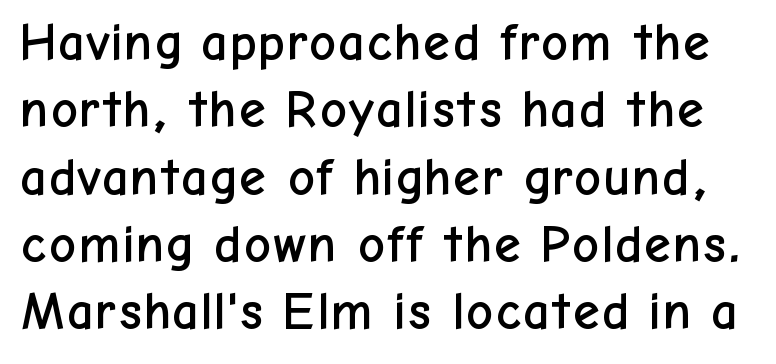
The image shows 53 px sans-serif type, upright; set normal line spacing (1.27x), normal letter spacing, not underlined; low stroke contrast and a medium x-height.
